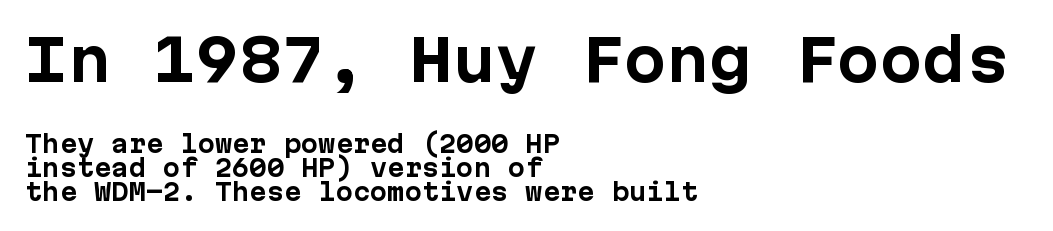
The letters march in equal steps, a hallmark of fixed-pitch type. Anything drawn beneath the words? Only blank space. In terms of letterform style, serifs are entirely absent. In terms of leading, this rendering errs on the cramped side. Which chunk is bigger? The first one — the top block dwarfs the bottom. The lines are quadded left.
